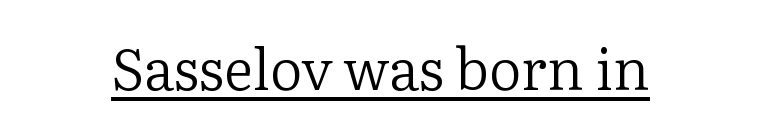
Q: Is the text bold? A: No.
Q: Is the text italic (slanted)? A: No, it is upright.
Q: Is the typeface a serif or a sans-serif typeface? A: Serif.
Q: Is the text underlined? A: Yes.
Q: Is the spacing between letters normal or unusually wide? A: Normal.
Q: Width (condensed, normal, or wide)? A: Normal.
Q: Stroke contrast? A: Low.
Q: x-height? A: Medium.
Q: Monospaced? A: No.
